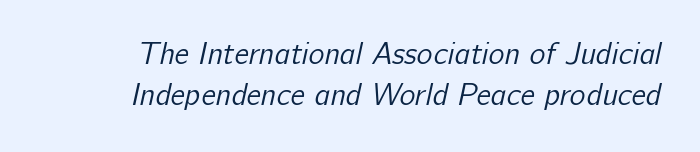
The glyphs in this specimen are sans serif. Students, observe: this is what conventionally led text looks like. The rendering uses natural spacing where letterforms have individual widths. Counters stay open thanks to moderate or lighter strokes.
